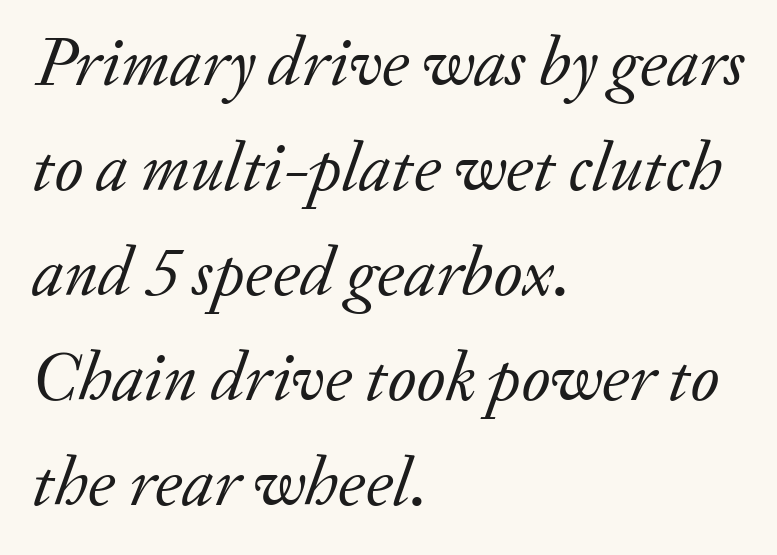
Q: Is the text bold? A: No.
Q: Is the text italic (slanted)? A: Yes, it leans right by about 20 degrees.
Q: Is the typeface a serif or a sans-serif typeface? A: Serif.
Q: Is the text underlined? A: No.
Q: How is the paragraph aligned? A: Left-aligned.
Q: Is the spacing between letters normal or unusually wide? A: Normal.
Q: Is the spacing between lines tight, normal or loose? A: Normal.
Q: Width (condensed, normal, or wide)? A: Normal.
Q: Stroke contrast? A: Low.
Q: x-height? A: Small.
Q: Monospaced? A: No.
